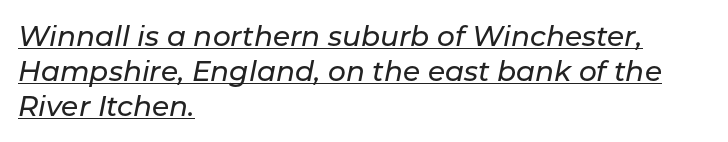
Q: Is the text italic (slanted)? A: Yes, it leans right by about 11 degrees.
Q: Is the text underlined? A: Yes.
Q: How is the paragraph aligned? A: Left-aligned.
Q: Is the spacing between letters normal or unusually wide? A: Normal.
Q: Is the spacing between lines tight, normal or loose? A: Normal.
Q: Width (condensed, normal, or wide)? A: Normal.
Q: Stroke contrast? A: Low.
Q: x-height? A: Medium.
Q: Monospaced? A: No.
